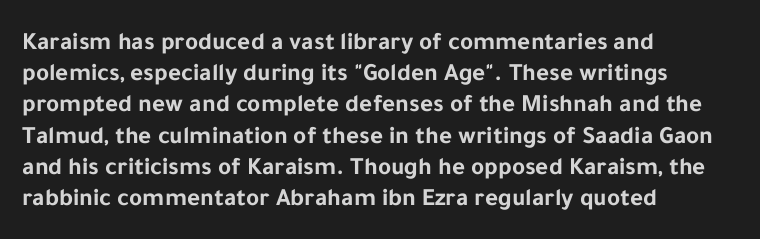
The image shows 25 px bold type, upright; set left-aligned, normal line spacing (1.25x), normal letter spacing, not underlined.
